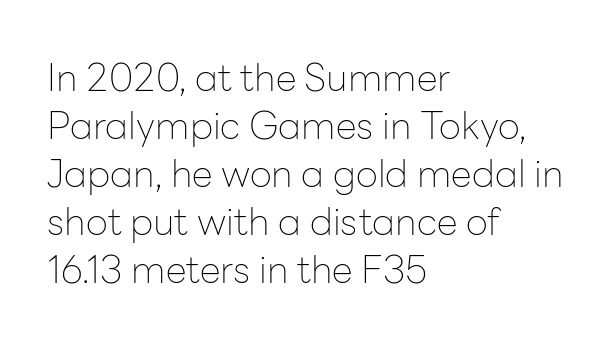
The image shows 38 px thin sans-serif type, upright; set left-aligned, normal line spacing (1.26x), normal letter spacing, not underlined; low stroke contrast and a medium x-height.
